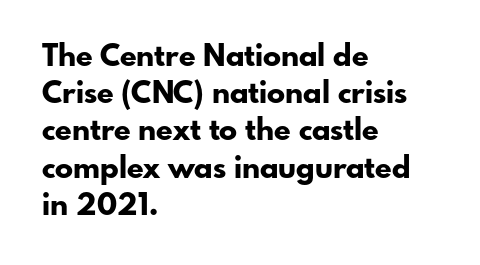
{"serif": "no", "italic": "no", "bold": "yes", "weight": "bold", "width": "normal", "stroke_contrast": "low", "x_height": "small", "monospaced": "no", "underline": "no", "align": "left", "line_spacing_ratio": 1.24, "letter_spacing": "normal", "letter_spacing_em": 0.0, "glyph_px": 30}
